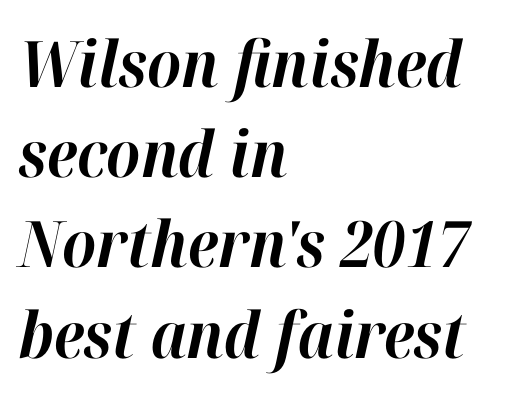
{"italic": "yes", "lean": "right", "slant_degrees": 12, "bold": "yes", "weight": "bold", "width": "normal", "stroke_contrast": "high", "x_height": "medium", "monospaced": "no", "underline": "no", "align": "left", "line_spacing": "normal", "line_spacing_ratio": 1.41, "letter_spacing": "normal", "letter_spacing_em": 0.0, "glyph_px": 64}
